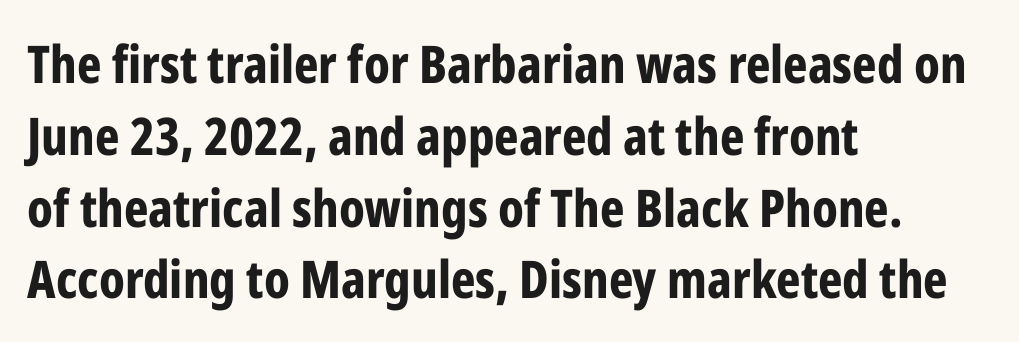
{"serif": "no", "italic": "no", "bold": "yes", "weight": "bold", "width": "condensed", "stroke_contrast": "low", "x_height": "medium", "monospaced": "no", "underline": "no", "align": "left", "line_spacing": "normal", "line_spacing_ratio": 1.38, "letter_spacing": "normal", "letter_spacing_em": 0.0, "glyph_px": 52}
